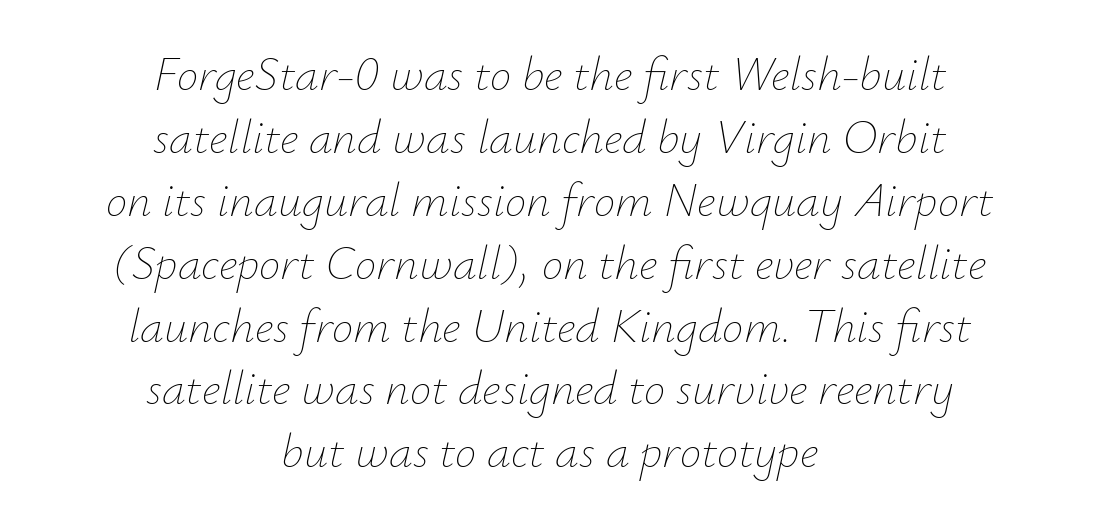
{"italic": "yes", "lean": "right", "slant_degrees": 12, "bold": "no", "weight": "thin", "width": "normal", "stroke_contrast": "low", "x_height": "small", "monospaced": "no", "underline": "no", "align": "center", "line_spacing": "normal", "line_spacing_ratio": 1.31, "letter_spacing": "normal", "letter_spacing_em": 0.0, "glyph_px": 48}
